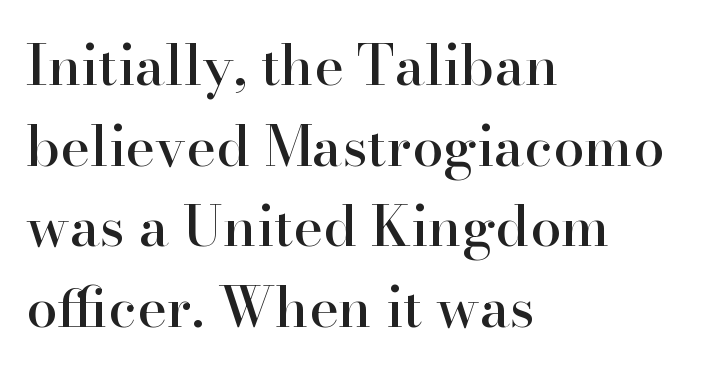
{"serif": "yes", "italic": "no", "width": "normal", "stroke_contrast": "high", "x_height": "small", "monospaced": "no", "underline": "no", "align": "left", "line_spacing": "normal", "line_spacing_ratio": 1.44, "letter_spacing": "normal", "letter_spacing_em": 0.0, "glyph_px": 56}
